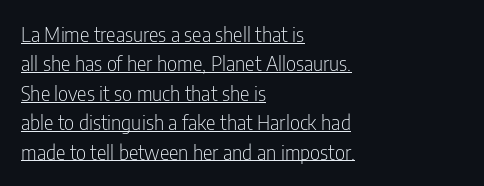
{"italic": "no", "bold": "no", "underline": "yes", "align": "left", "line_spacing": "normal", "line_spacing_ratio": 1.47, "letter_spacing": "normal", "letter_spacing_em": 0.0, "glyph_px": 20}
